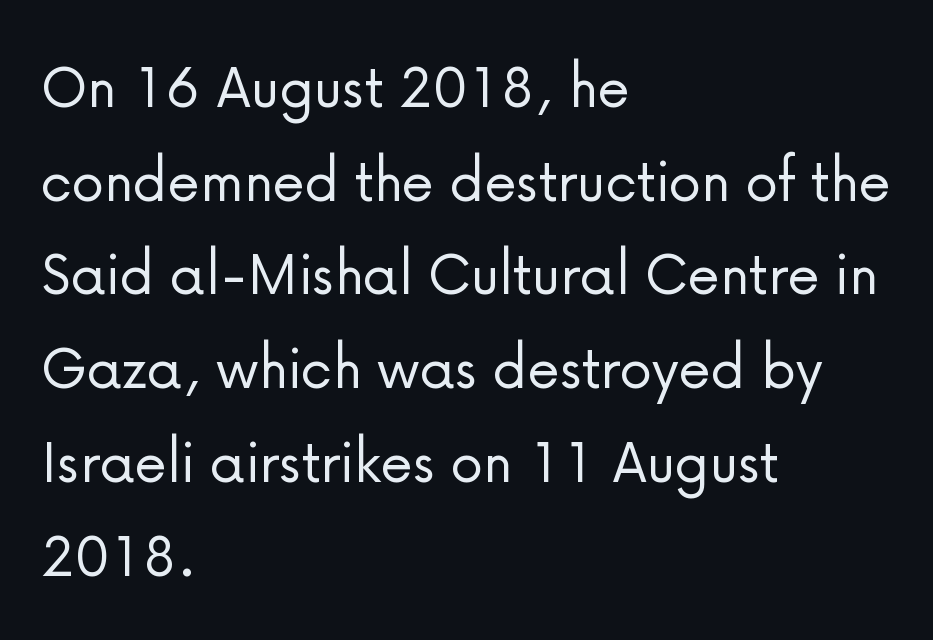
{"serif": "no", "italic": "no", "bold": "no", "weight": "light", "width": "normal", "stroke_contrast": "low", "x_height": "medium", "monospaced": "no", "underline": "no", "align": "left", "line_spacing": "normal", "line_spacing_ratio": 1.42, "letter_spacing": "normal", "letter_spacing_em": 0.0, "glyph_px": 66}
